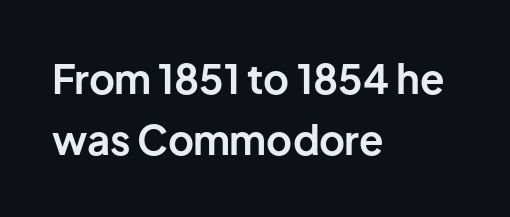
Q: Is the text bold? A: Yes.
Q: Is the text italic (slanted)? A: No, it is upright.
Q: Is the typeface a serif or a sans-serif typeface? A: Sans-serif.
Q: Is the text underlined? A: No.
Q: How is the paragraph aligned? A: Left-aligned.
Q: Is the spacing between letters normal or unusually wide? A: Normal.
Q: Is the spacing between lines tight, normal or loose? A: Normal.
Q: Width (condensed, normal, or wide)? A: Normal.
Q: Stroke contrast? A: Low.
Q: x-height? A: Medium.
Q: Monospaced? A: No.
